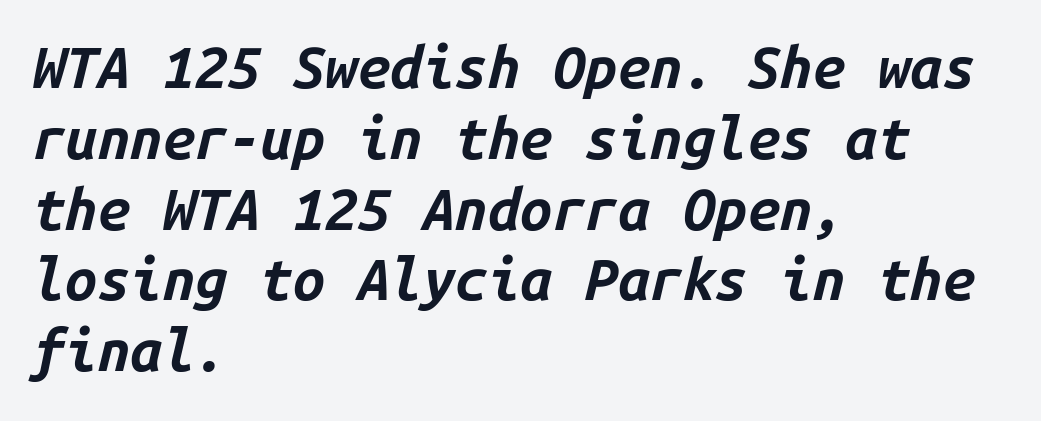
{"italic": "yes", "lean": "right", "slant_degrees": 14, "bold": "yes", "weight": "bold", "width": "normal", "stroke_contrast": "low", "x_height": "medium", "monospaced": "yes", "underline": "no", "align": "left", "line_spacing_ratio": 1.22, "letter_spacing": "normal", "letter_spacing_em": 0.0, "glyph_px": 58}
